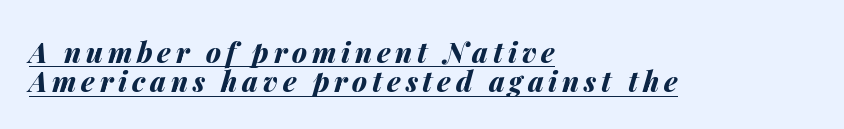
Cramped leading. The letters advance in unequal steps, a hallmark of proportional type. On the weight axis this lands at bold, roughly 700. Which margin do the lines hug? The left one — the right edge is uneven.
